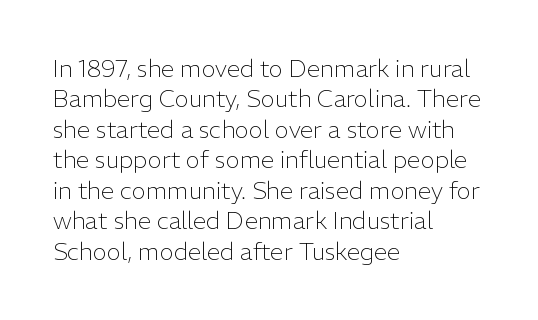
The image shows 24 px text type, upright; set left-aligned, normal line spacing (1.27x), normal letter spacing, not underlined.
